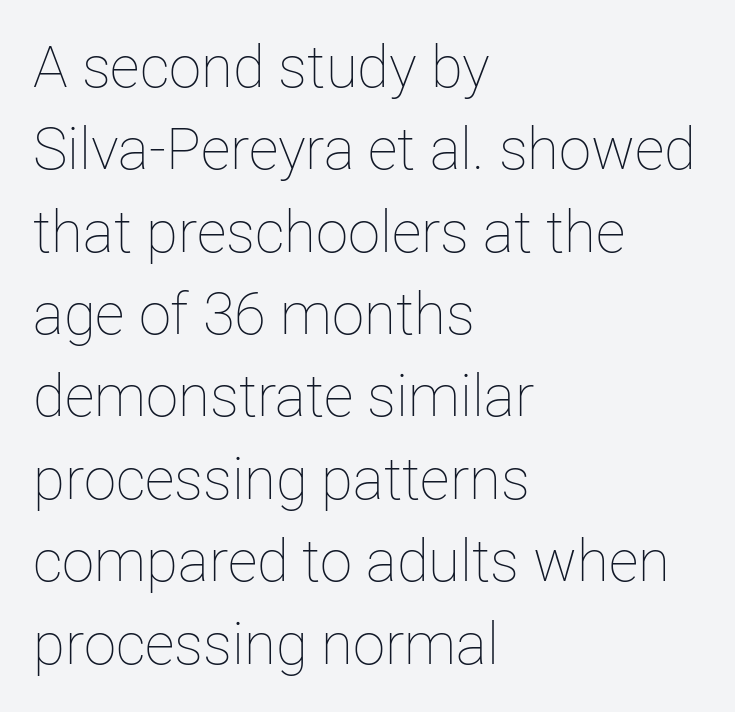
Q: Is the text bold? A: No.
Q: Is the text italic (slanted)? A: No, it is upright.
Q: Is the text underlined? A: No.
Q: How is the paragraph aligned? A: Left-aligned.
Q: Is the spacing between letters normal or unusually wide? A: Normal.
Q: Is the spacing between lines tight, normal or loose? A: Normal.
Q: Width (condensed, normal, or wide)? A: Normal.
Q: Stroke contrast? A: Low.
Q: x-height? A: Medium.
Q: Monospaced? A: No.
